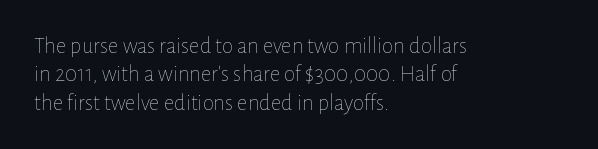
{"italic": "no", "bold": "no", "underline": "no", "align": "left", "line_spacing_ratio": 1.23, "letter_spacing": "normal", "letter_spacing_em": 0.0, "glyph_px": 23}
